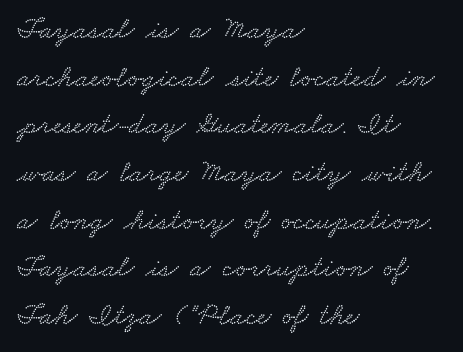
The image shows 30 px wide type; set left-aligned, normal line spacing (1.59x), normal letter spacing, not underlined; low stroke contrast and a small x-height.
